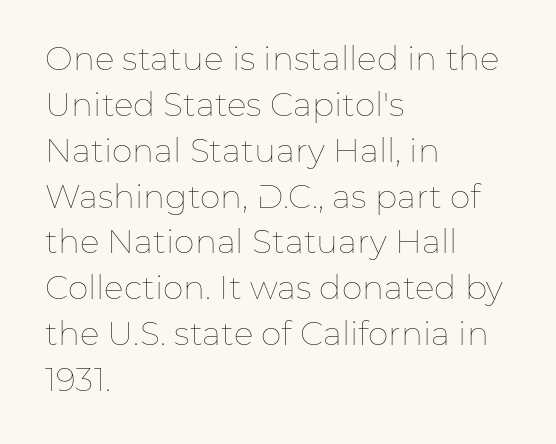
The image shows 33 px thin type, upright; set left-aligned, normal line spacing (1.39x), normal letter spacing, not underlined; low stroke contrast and a medium x-height.
